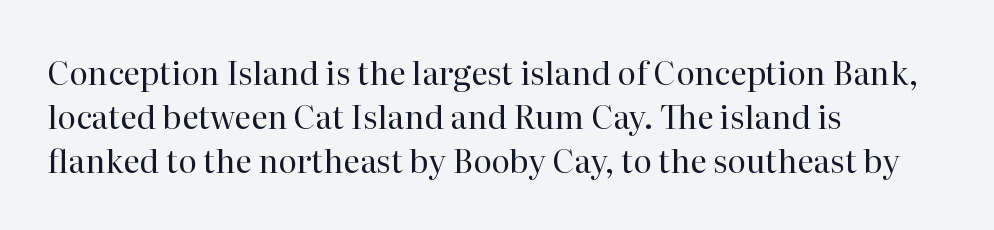
Vertical spacing — default. The face used here is rendered with its standard letterfit. Check the space under the baseline: it is left empty. Spacing verdict: proportional, widths tailored to each character. The weight would be labelled regular, book, light, or lighter still. What kind of face is this? One with serifs.
